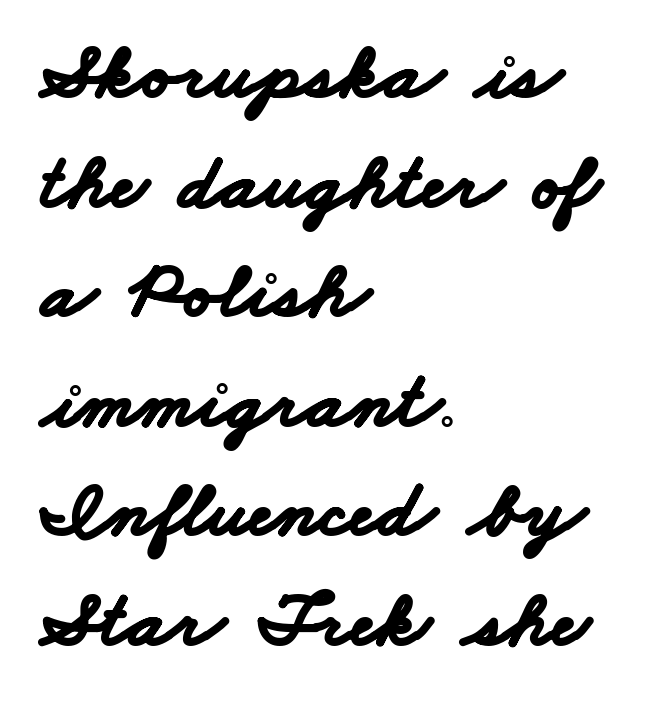
This is heavy type, rendered in bold. This rendering uses left alignment, leaving the right contour irregular. The line texture is even and compact thanks to regular tracking. The glyphs are unaccompanied by any horizontal stroke below them. How would I describe the line gaps? Plain and ordinary. A sans-serif font was chosen for this passage.
